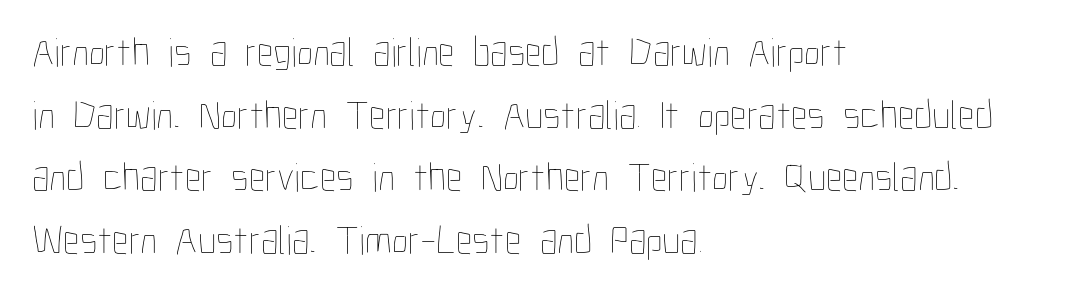
Q: Is the text bold? A: No.
Q: Is the text italic (slanted)? A: No, it is upright.
Q: Is the text underlined? A: No.
Q: How is the paragraph aligned? A: Left-aligned.
Q: Is the spacing between letters normal or unusually wide? A: Normal.
Q: Is the spacing between lines tight, normal or loose? A: Normal.
Q: Width (condensed, normal, or wide)? A: Condensed.
Q: Stroke contrast? A: Low.
Q: x-height? A: Medium.
Q: Monospaced? A: No.
